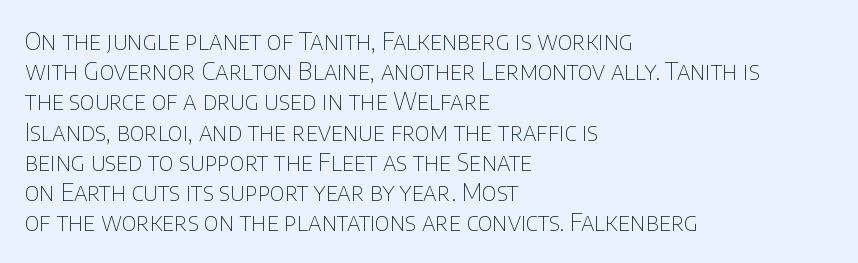
The weight would be labelled regular, book, light, or lighter still. Every stem runs plumb, perpendicular to the baseline. Descender tails drop into unmarked territory. One glance says typical: line gaps are just what's usual.
